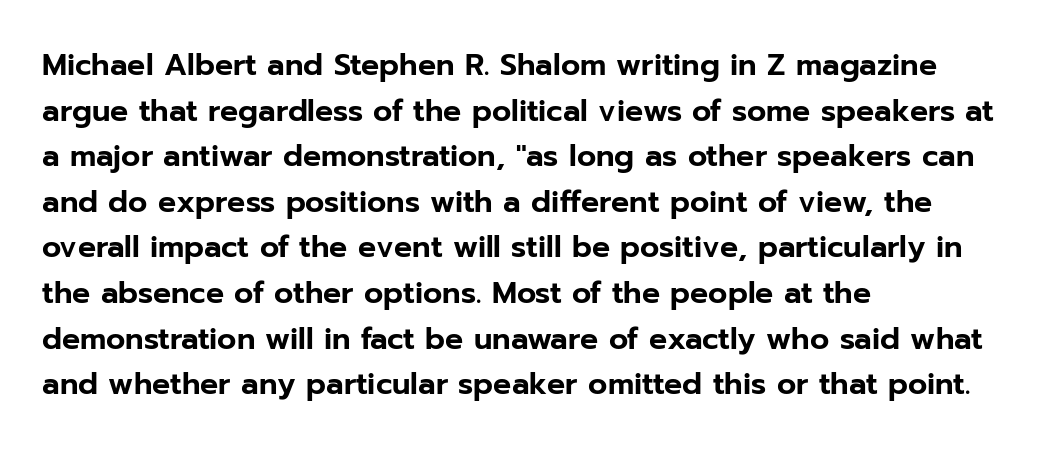
Line beginnings align vertically; line endings do not. The face used here is proportionally spaced, like ordinary book or web type. A normal amount of white space separates one row of letters from the next. Clear beneath every line of the passage. Students, note that the glyphs here touch the page at normal intervals. Font category for this specimen: sans-serif.
